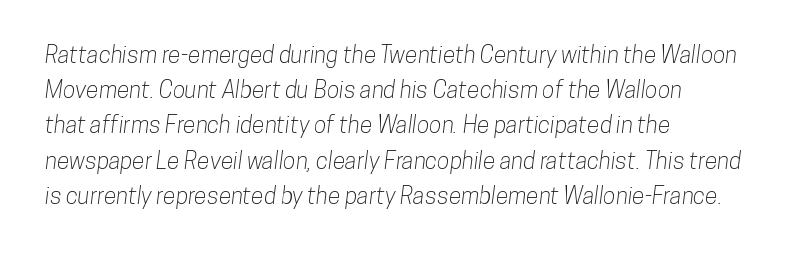
The rendering keeps characters at their native spacing. The zone under the glyphs is completely vacant. Teacher's note: observe the even left margin — that is flush-left alignment. Baseline-to-baseline distance is the conventional proportion of letter height.
